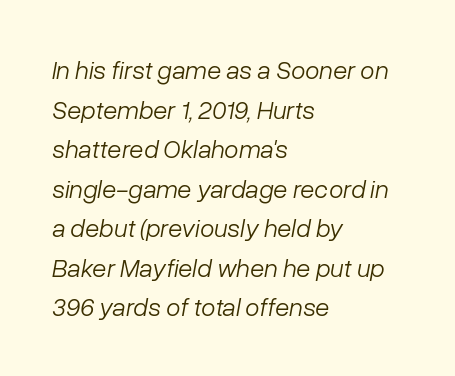
{"italic": "yes", "lean": "right", "slant_degrees": 10, "bold": "no", "underline": "no", "align": "left", "line_spacing": "normal", "line_spacing_ratio": 1.52, "letter_spacing": "normal", "letter_spacing_em": 0.0, "glyph_px": 26}
